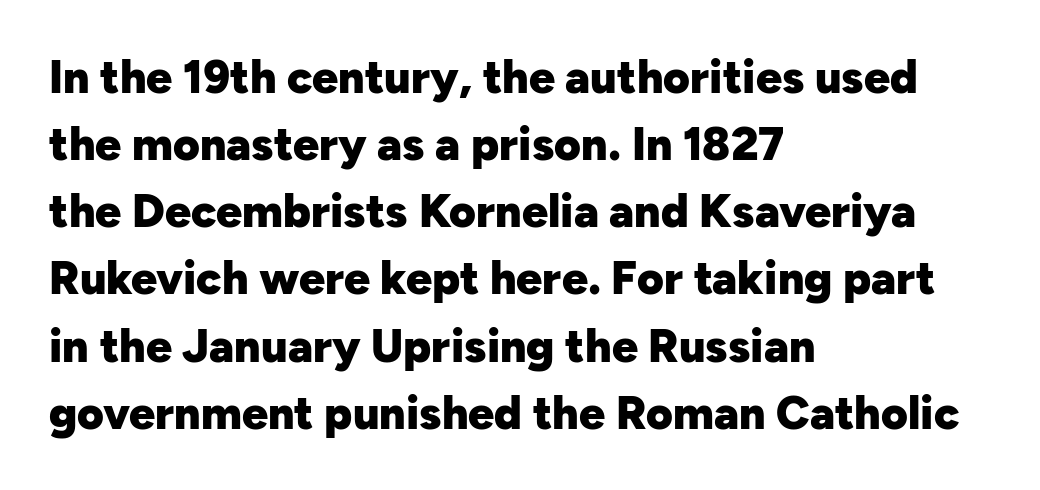
Q: Is the text bold? A: Yes.
Q: Is the text italic (slanted)? A: No, it is upright.
Q: Is the typeface a serif or a sans-serif typeface? A: Sans-serif.
Q: Is the text underlined? A: No.
Q: How is the paragraph aligned? A: Left-aligned.
Q: Is the spacing between letters normal or unusually wide? A: Normal.
Q: Is the spacing between lines tight, normal or loose? A: Normal.
Q: Width (condensed, normal, or wide)? A: Normal.
Q: Stroke contrast? A: Low.
Q: x-height? A: Medium.
Q: Monospaced? A: No.
